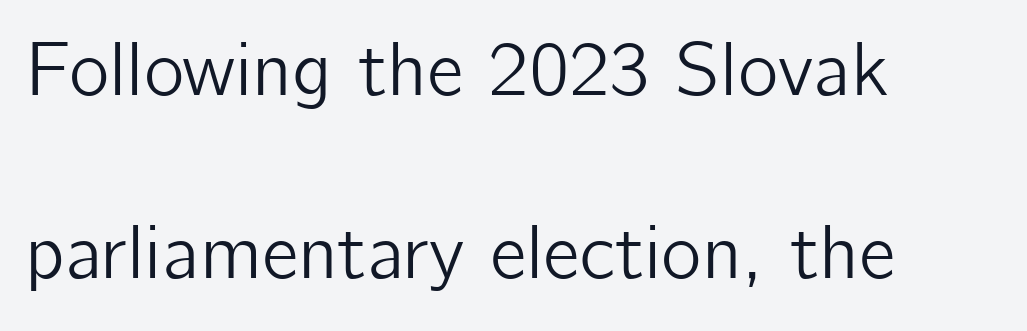
{"serif": "no", "italic": "no", "width": "normal", "stroke_contrast": "low", "x_height": "medium", "monospaced": "no", "underline": "no", "align": "left", "line_spacing": "loose", "line_spacing_ratio": 2.38, "letter_spacing": "normal", "letter_spacing_em": 0.0, "glyph_px": 77}
